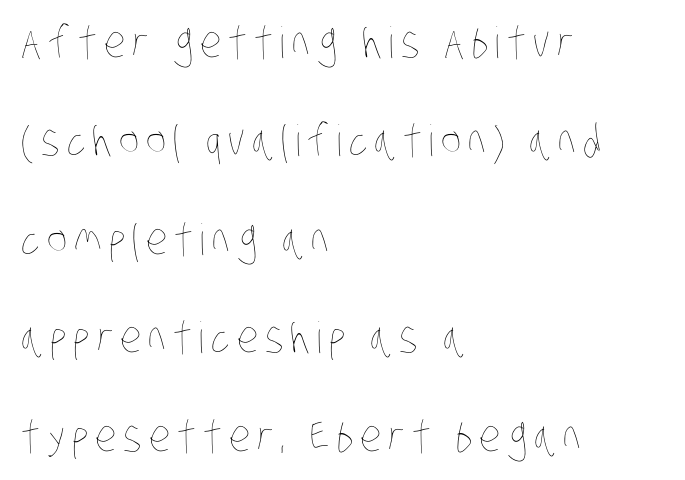
Q: Is the text bold? A: No.
Q: Is the text underlined? A: No.
Q: How is the paragraph aligned? A: Left-aligned.
Q: Is the spacing between lines tight, normal or loose? A: Loose.
Q: Width (condensed, normal, or wide)? A: Condensed.
Q: Stroke contrast? A: Low.
Q: x-height? A: Large.
Q: Monospaced? A: No.
